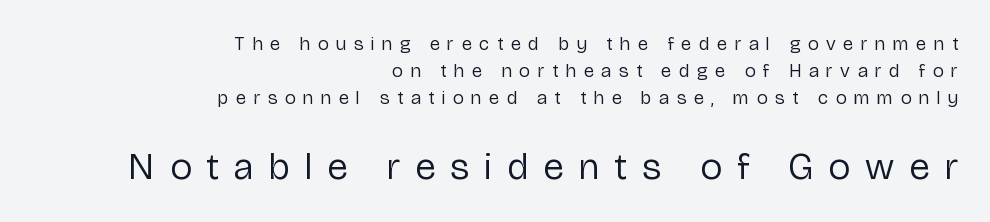
{"serif": "no", "italic": "no", "bold": "no", "weight": "regular", "width": "normal", "stroke_contrast": "low", "x_height": "medium", "monospaced": "no", "underline": "no", "align": "right", "line_spacing": "normal", "line_spacing_ratio": 1.41, "letter_spacing": "wide", "letter_spacing_em": 0.4, "larger_block": "second", "size_ratio": 2.0, "glyph_px": 38}
